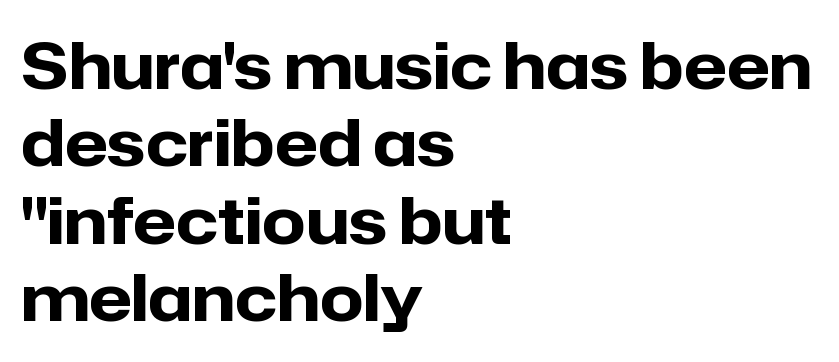
Q: Is the text bold? A: Yes.
Q: Is the text italic (slanted)? A: No, it is upright.
Q: Is the typeface a serif or a sans-serif typeface? A: Sans-serif.
Q: Is the text underlined? A: No.
Q: How is the paragraph aligned? A: Left-aligned.
Q: Is the spacing between letters normal or unusually wide? A: Normal.
Q: Width (condensed, normal, or wide)? A: Normal.
Q: Stroke contrast? A: Low.
Q: x-height? A: Medium.
Q: Monospaced? A: No.
